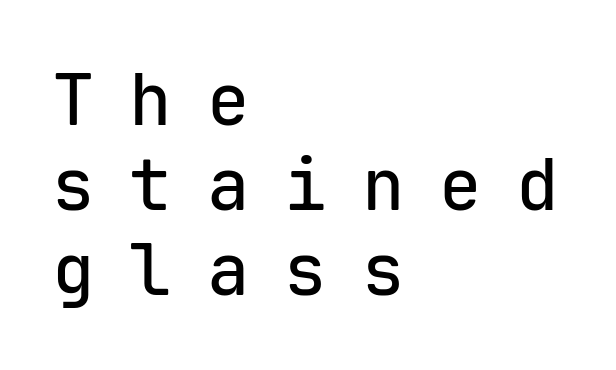
Q: Is the text italic (slanted)? A: No, it is upright.
Q: Is the typeface a serif or a sans-serif typeface? A: Sans-serif.
Q: Is the text underlined? A: No.
Q: How is the paragraph aligned? A: Left-aligned.
Q: Is the spacing between letters normal or unusually wide? A: Unusually wide.
Q: Width (condensed, normal, or wide)? A: Normal.
Q: Stroke contrast? A: Low.
Q: x-height? A: Medium.
Q: Monospaced? A: Yes.
